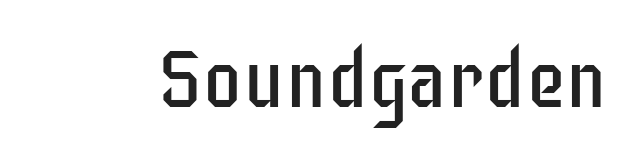
The image shows 80 px regular-weight, condensed sans-serif type, upright; set normal letter spacing, not underlined; low stroke contrast and a large x-height.
